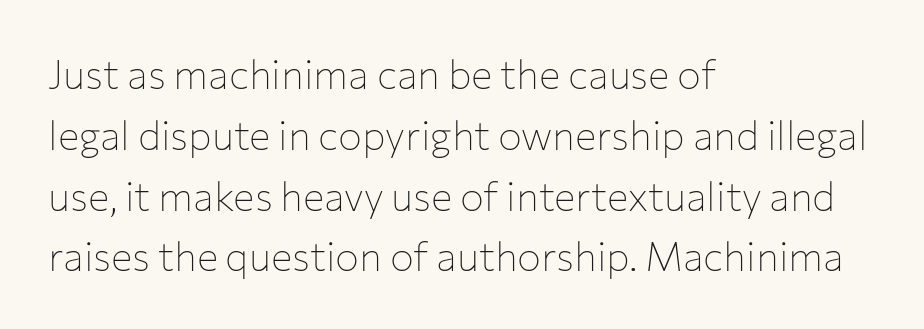
{"serif": "no", "italic": "no", "bold": "no", "weight": "thin", "width": "normal", "stroke_contrast": "low", "x_height": "medium", "monospaced": "no", "underline": "no", "align": "left", "line_spacing": "normal", "line_spacing_ratio": 1.52, "letter_spacing": "normal", "letter_spacing_em": 0.0, "glyph_px": 40}
